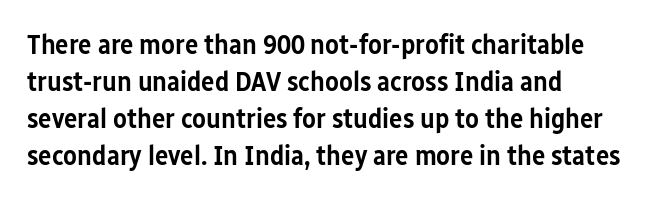
Does the copy run flush right? No — it runs flush left. How heavy is the stroke? Medium-heavy — a semibold, shy of bold. Varying glyph widths throughout — classic text-font behaviour. Is there any slant? The stems are plumb.
